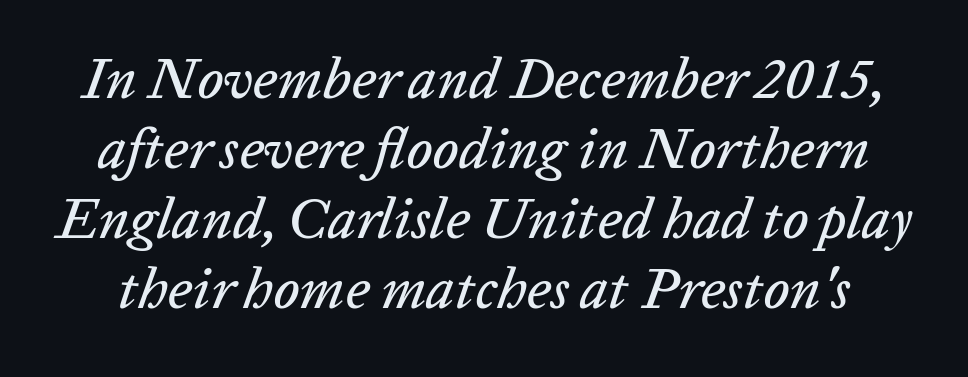
{"italic": "yes", "lean": "right", "slant_degrees": 20, "width": "normal", "stroke_contrast": "low", "x_height": "medium", "monospaced": "no", "underline": "no", "line_spacing_ratio": 1.23, "letter_spacing": "normal", "letter_spacing_em": 0.0, "glyph_px": 57}
